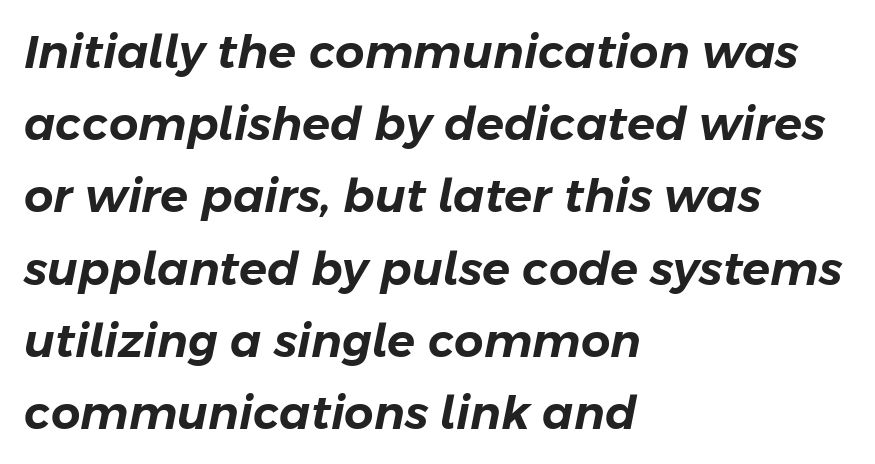
The image shows 46 px text type, italic (leaning right); set left-aligned, normal line spacing (1.57x), normal letter spacing, not underlined; low stroke contrast and a medium x-height.
